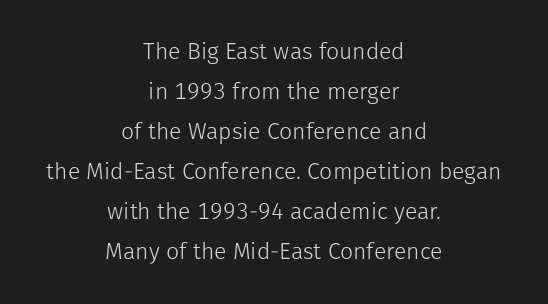
The image shows 23 px text type, upright; set centered, line spacing 1.74x, normal letter spacing, not underlined.
